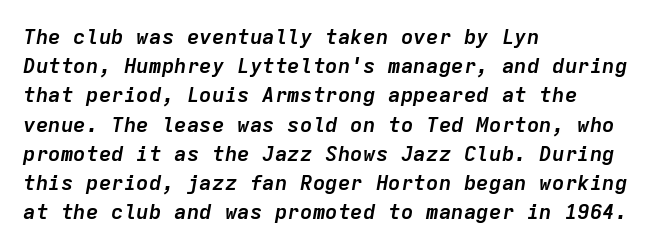
Q: Is the text bold? A: Yes.
Q: Is the text italic (slanted)? A: Yes, it leans right by about 9 degrees.
Q: Is the text underlined? A: No.
Q: How is the paragraph aligned? A: Left-aligned.
Q: Is the spacing between letters normal or unusually wide? A: Normal.
Q: Is the spacing between lines tight, normal or loose? A: Normal.
